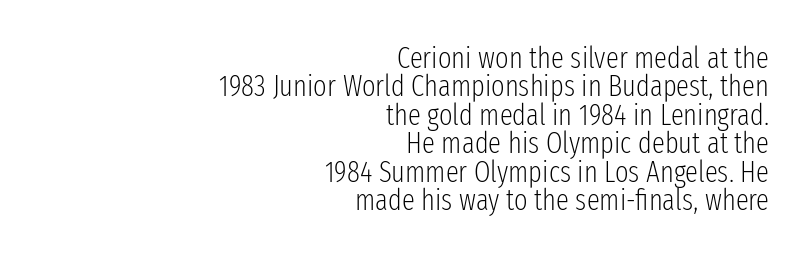
The image shows 29 px light, condensed sans-serif type, upright; set right-aligned, tight line spacing (0.98x), normal letter spacing, not underlined; low stroke contrast and a medium x-height.
